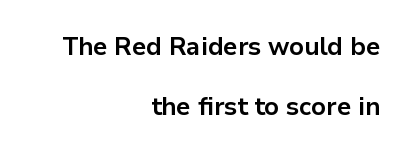
Q: Is the text bold? A: Yes.
Q: Is the text italic (slanted)? A: No, it is upright.
Q: Is the text underlined? A: No.
Q: How is the paragraph aligned? A: Right-aligned.
Q: Is the spacing between letters normal or unusually wide? A: Normal.
Q: Is the spacing between lines tight, normal or loose? A: Loose.
